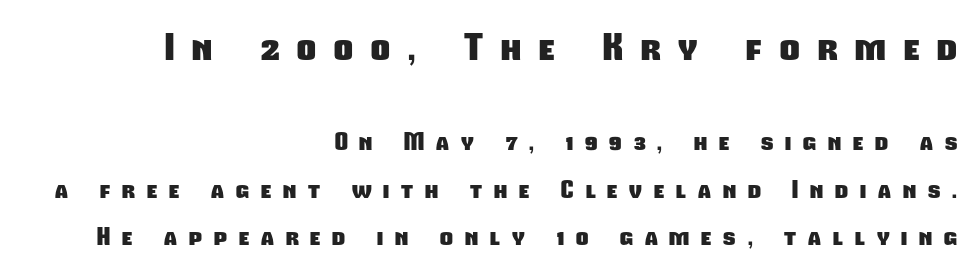
Q: Is the text bold? A: Yes.
Q: Is the typeface a serif or a sans-serif typeface? A: Sans-serif.
Q: Is the text underlined? A: No.
Q: How is the paragraph aligned? A: Right-aligned.
Q: Is the spacing between letters normal or unusually wide? A: Unusually wide.
Q: Is the spacing between lines tight, normal or loose? A: Loose.
Q: Which block of text is set in a larger size, the first (top) or the second (bottom)? A: The first (top) one.
Q: Width (condensed, normal, or wide)? A: Condensed.
Q: Stroke contrast? A: Low.
Q: x-height? A: Medium.
Q: Monospaced? A: No.
